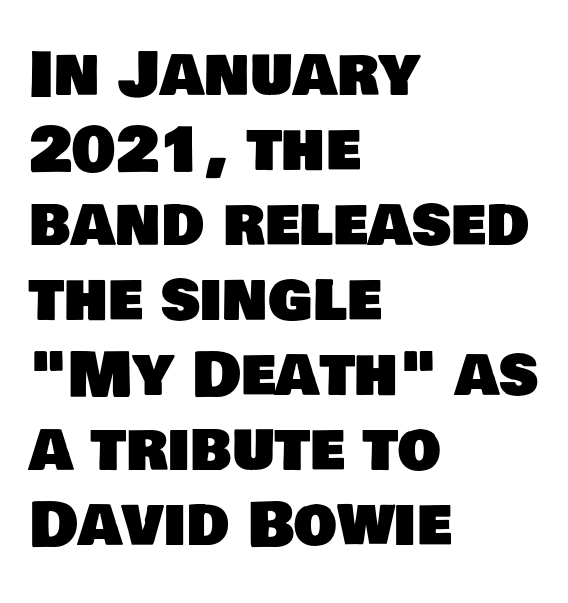
The image shows 61 px sans-serif type; set left-aligned, line spacing 1.23x, normal letter spacing, not underlined; low stroke contrast and a large x-height.
